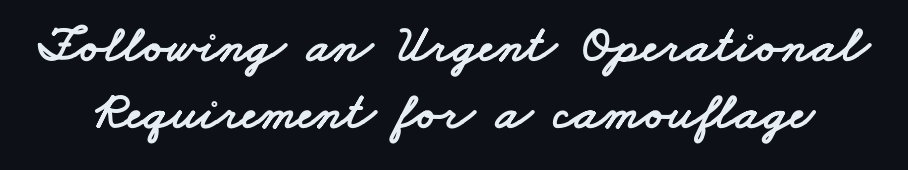
Underlining? Definitely not there. These lines are composed in type without serifs. Glyph-to-glyph distance matches everyday printed text. A typesetter would call this proportional, since set widths differ per character. If you measured baseline to baseline, you'd find a middling distance.
